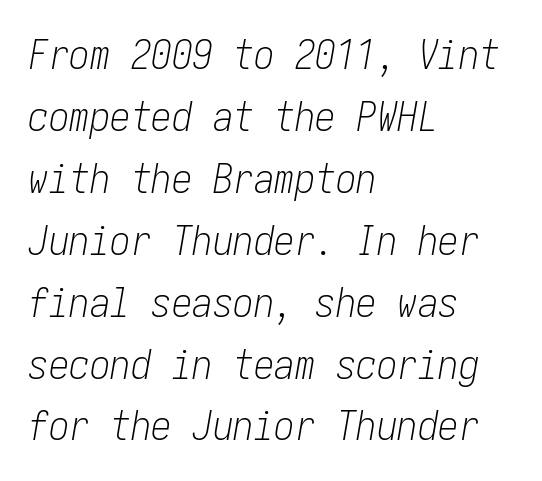
Plain, unruled lines of type. Glyph-to-glyph distance matches everyday printed text. Layout note: lines flush left. The passage shown stacks its lines at a standard gap. Tall strokes in this sample are angled rather than plumb.
